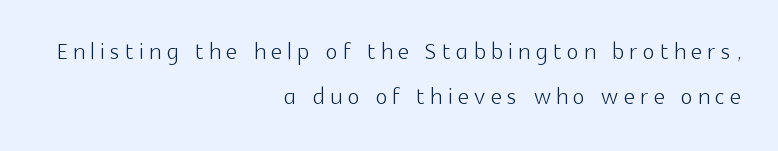
The image shows 31 px light sans-serif type, upright; set right-aligned, normal line spacing (1.45x), not underlined; a medium x-height.
